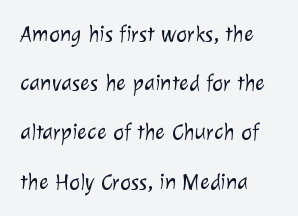
The image shows 23 px text type; set left-aligned, loose line spacing (2.14x), normal letter spacing, not underlined.
